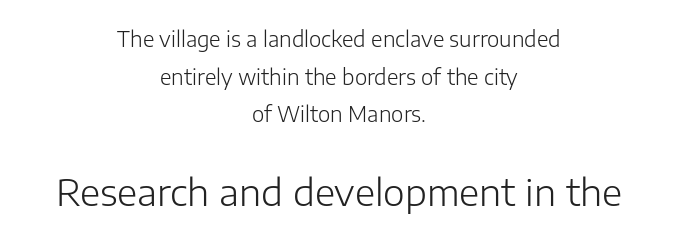
{"serif": "no", "italic": "no", "bold": "no", "weight": "light", "width": "normal", "stroke_contrast": "low", "x_height": "medium", "monospaced": "no", "underline": "no", "align": "center", "line_spacing_ratio": 1.79, "letter_spacing": "normal", "letter_spacing_em": 0.0, "larger_block": "second", "size_ratio": 1.76, "glyph_px": 37}
